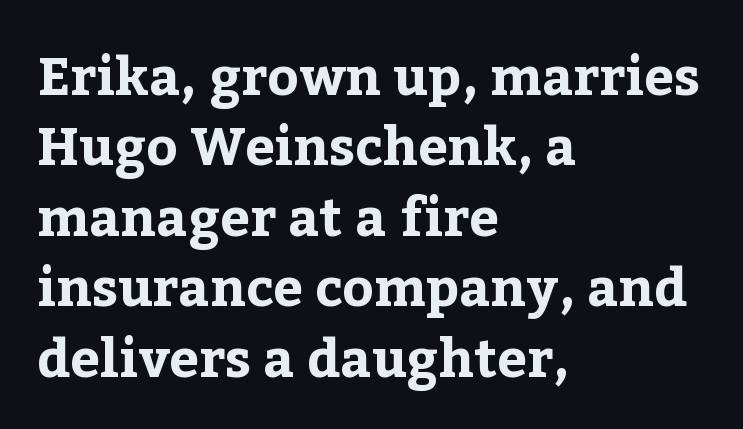
Quick note: underline off. Unlike a clean sans, this face finishes its strokes with serifs. You can tell it's not italic because the verticals are truly vertical. Tracking value appears to be zero — textbook default spacing.
